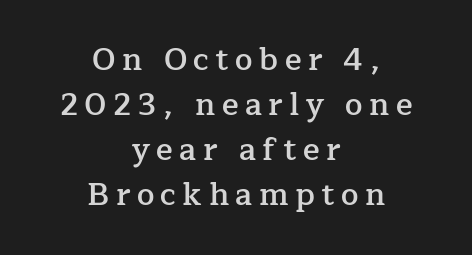
The zone under the glyphs is completely vacant. Students, observe: this is what conventionally led text looks like. The type is letterspaced generously, with wide tracking. Italic: no, the glyphs are upright roman. A typesetter would call this proportional, since set widths differ per character.
